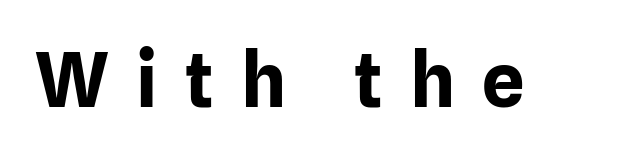
{"serif": "no", "italic": "no", "bold": "yes", "weight": "bold", "width": "normal", "stroke_contrast": "low", "x_height": "medium", "monospaced": "no", "underline": "no", "letter_spacing": "wide", "letter_spacing_em": 0.36, "glyph_px": 75}
